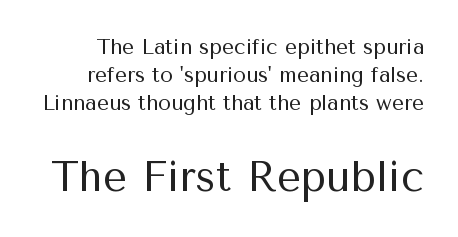
{"serif": "no", "italic": "no", "bold": "no", "weight": "regular", "width": "normal", "stroke_contrast": "medium", "x_height": "medium", "monospaced": "no", "underline": "no", "line_spacing": "normal", "line_spacing_ratio": 1.34, "letter_spacing": "normal", "letter_spacing_em": 0.0, "larger_block": "second", "size_ratio": 2.0, "glyph_px": 42}
